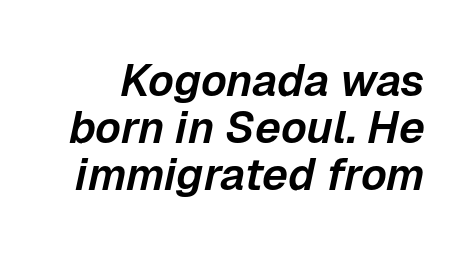
The image shows 45 px text type, italic (leaning right); set tight line spacing (1.05x), normal letter spacing, not underlined; low stroke contrast and a medium x-height.
